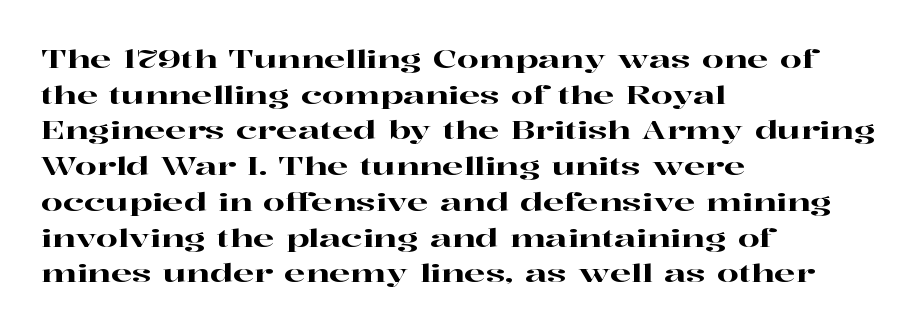
The image shows 25 px text type, upright; set left-aligned, normal line spacing (1.43x), normal letter spacing, not underlined.
